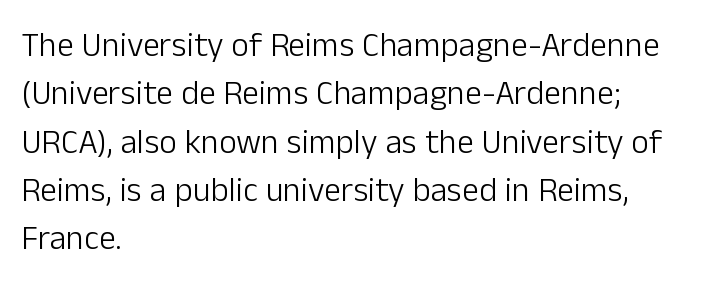
{"serif": "no", "italic": "no", "bold": "no", "weight": "light", "width": "normal", "stroke_contrast": "low", "x_height": "medium", "monospaced": "no", "underline": "no", "align": "left", "line_spacing": "normal", "line_spacing_ratio": 1.42, "letter_spacing": "normal", "letter_spacing_em": 0.0, "glyph_px": 34}
